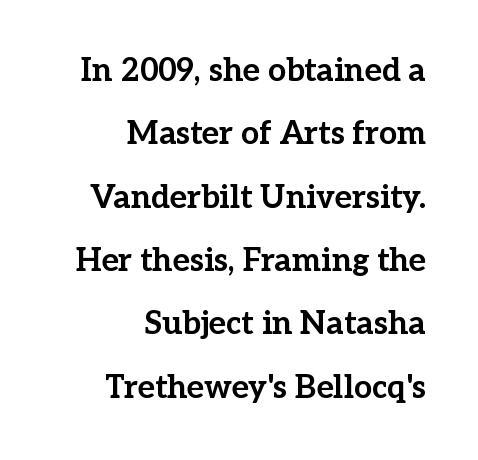
{"serif": "yes", "italic": "no", "bold": "yes", "weight": "bold", "width": "normal", "stroke_contrast": "low", "x_height": "medium", "monospaced": "no", "underline": "no", "align": "right", "line_spacing": "loose", "line_spacing_ratio": 1.98, "letter_spacing": "normal", "letter_spacing_em": 0.0, "glyph_px": 32}
